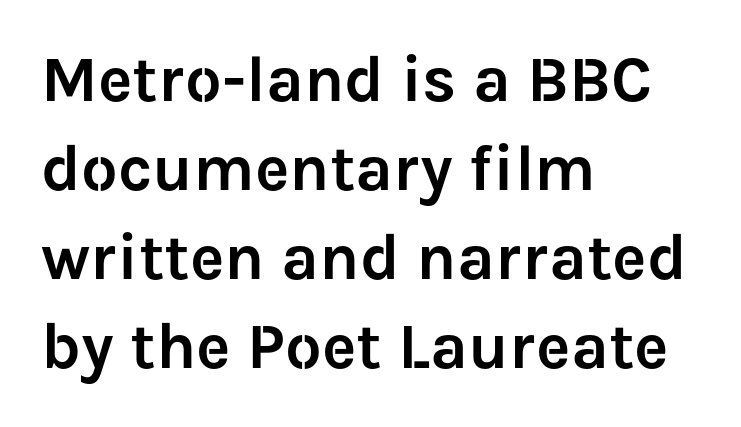
{"serif": "no", "italic": "no", "width": "normal", "stroke_contrast": "low", "x_height": "medium", "monospaced": "no", "underline": "no", "align": "left", "line_spacing": "normal", "line_spacing_ratio": 1.37, "letter_spacing": "normal", "letter_spacing_em": 0.0, "glyph_px": 65}
